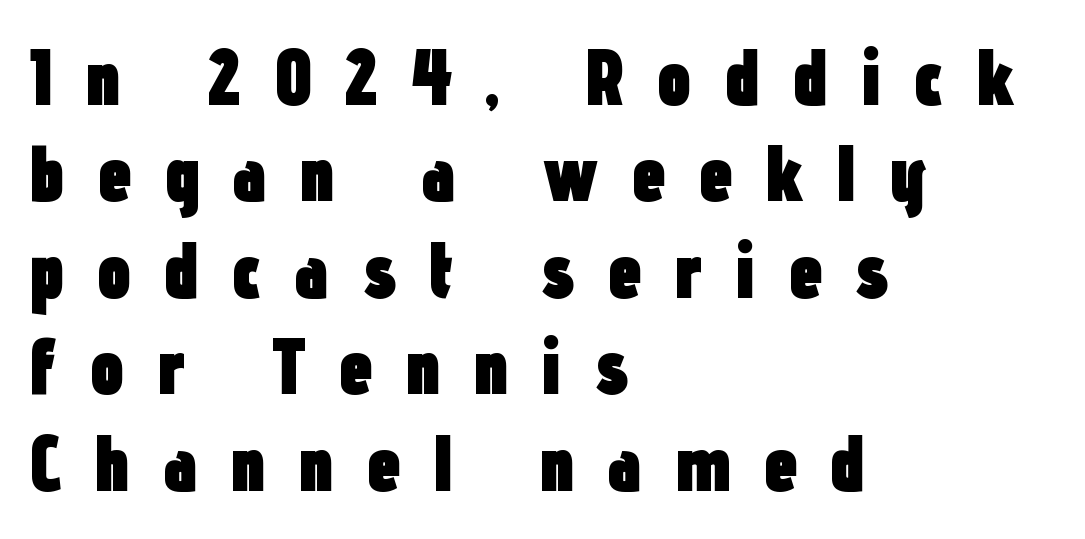
Spacing verdict: proportional, widths tailored to each character. The lines are quadded left. Strokes here are thick enough to call this a true bold. Descenders hang freely into open space. This is roman type, the default non-slanted kind.
